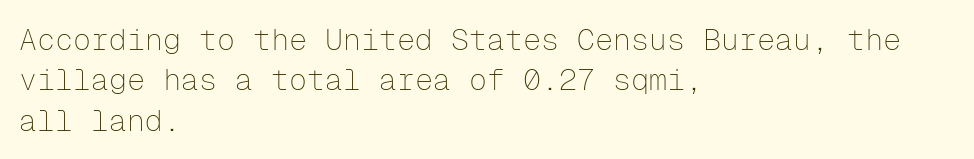
The image shows 30 px thin sans-serif type, upright, monospaced; set left-aligned, normal line spacing (1.35x), normal letter spacing, not underlined; low stroke contrast and a medium x-height.
